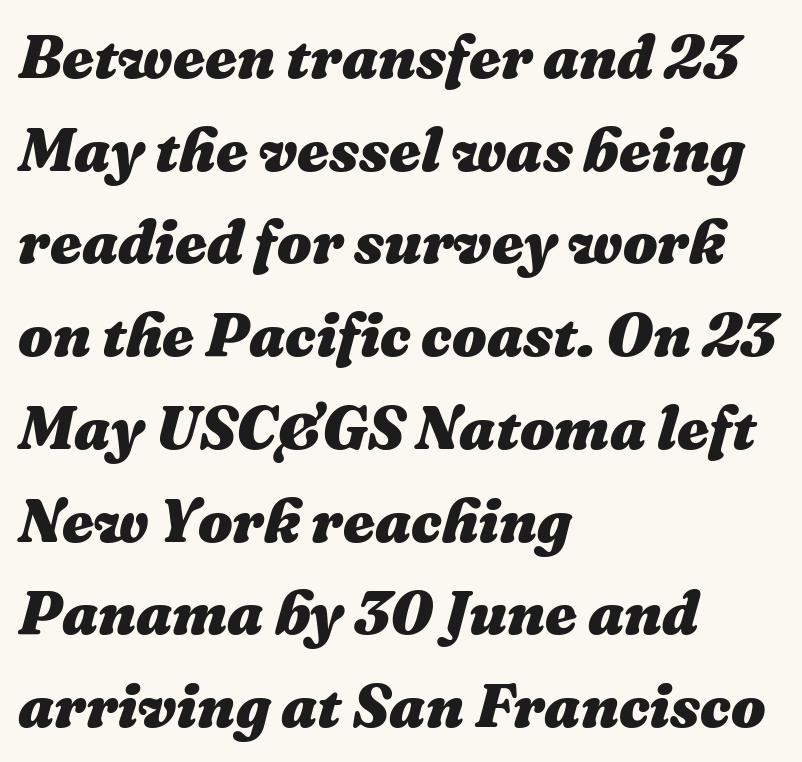
Q: Is the text bold? A: Yes.
Q: Is the text italic (slanted)? A: Yes, it leans right by about 16 degrees.
Q: Is the text underlined? A: No.
Q: How is the paragraph aligned? A: Left-aligned.
Q: Is the spacing between letters normal or unusually wide? A: Normal.
Q: Is the spacing between lines tight, normal or loose? A: Normal.
Q: Width (condensed, normal, or wide)? A: Normal.
Q: Stroke contrast? A: Medium.
Q: x-height? A: Medium.
Q: Monospaced? A: No.
